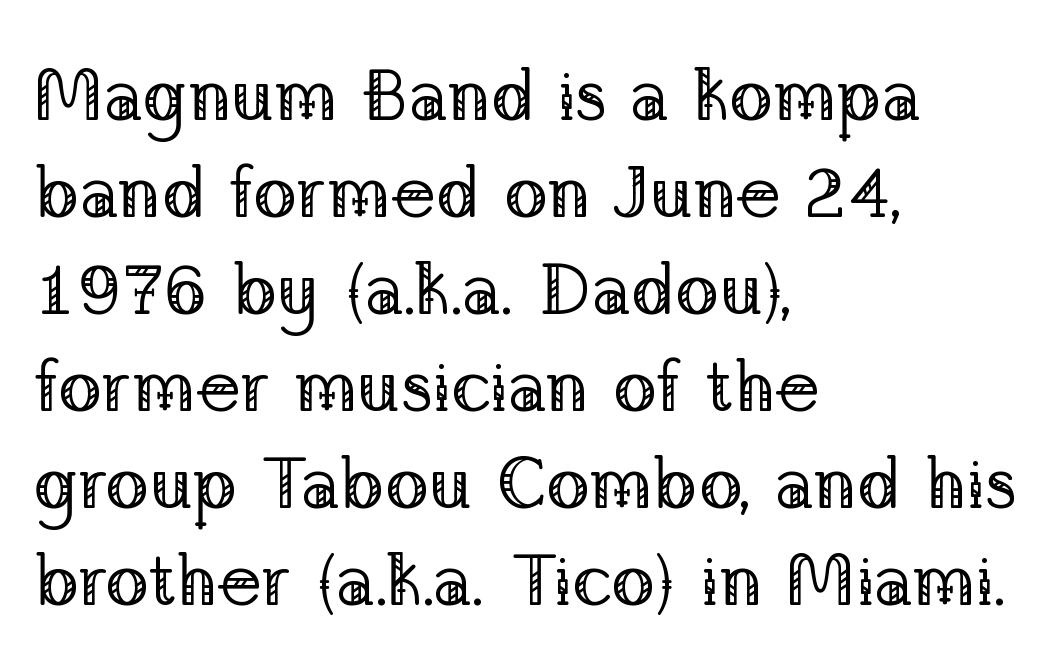
Q: Is the text bold? A: No.
Q: Is the text italic (slanted)? A: No, it is upright.
Q: Is the typeface a serif or a sans-serif typeface? A: Serif.
Q: Is the text underlined? A: No.
Q: How is the paragraph aligned? A: Left-aligned.
Q: Is the spacing between letters normal or unusually wide? A: Normal.
Q: Is the spacing between lines tight, normal or loose? A: Normal.
Q: Width (condensed, normal, or wide)? A: Normal.
Q: Stroke contrast? A: Low.
Q: x-height? A: Medium.
Q: Monospaced? A: No.
